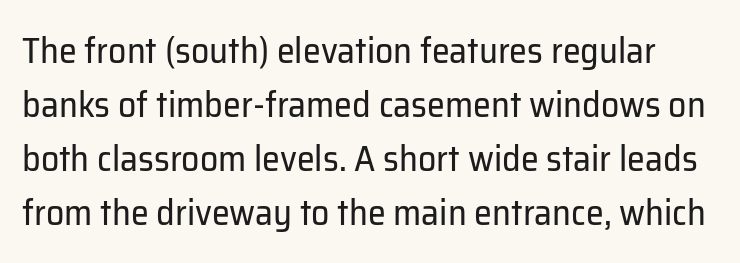
Each new line begins a customary step beneath the previous one. Each letter keeps its own natural width here, so spacing adapts to shape. What stands out about the letter spacing? Nothing — it is the standard amount. Unbolded letterforms with no extra heft.
